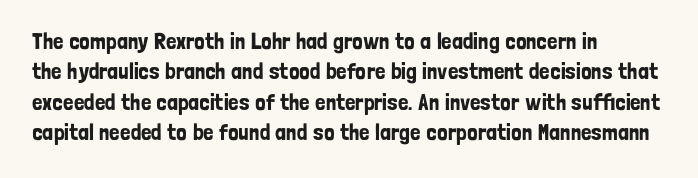
The face used here is rendered with its standard letterfit. These lines are set flush left with a ragged right edge. The glyphs are unaccompanied by any horizontal stroke below them. Normally led — the rows are evenly, conventionally spaced. Do the letters lean? They stand straight.
